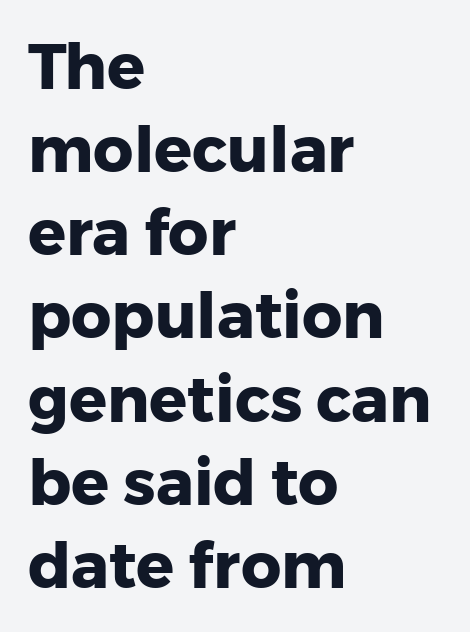
{"serif": "no", "italic": "no", "bold": "yes", "weight": "heavy", "width": "normal", "stroke_contrast": "low", "x_height": "medium", "monospaced": "no", "underline": "no", "align": "left", "line_spacing": "normal", "line_spacing_ratio": 1.32, "letter_spacing": "normal", "letter_spacing_em": 0.0, "glyph_px": 63}
